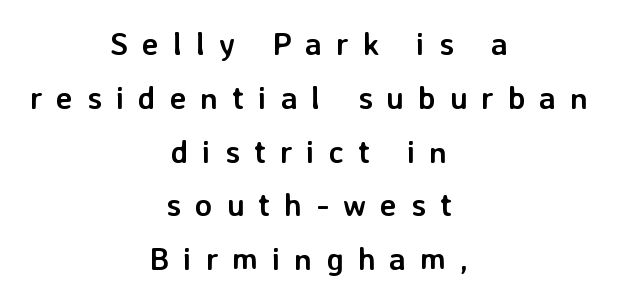
This is the regular roman posture of the typeface. The gaps between neighbouring characters are conspicuously large. These lines are composed in type without serifs. Leading matches the norm, producing a regular column. Is the type bold? Yes — the strokes are clearly thick and heavy. The specimen omits any rule beneath the text block's lines.
